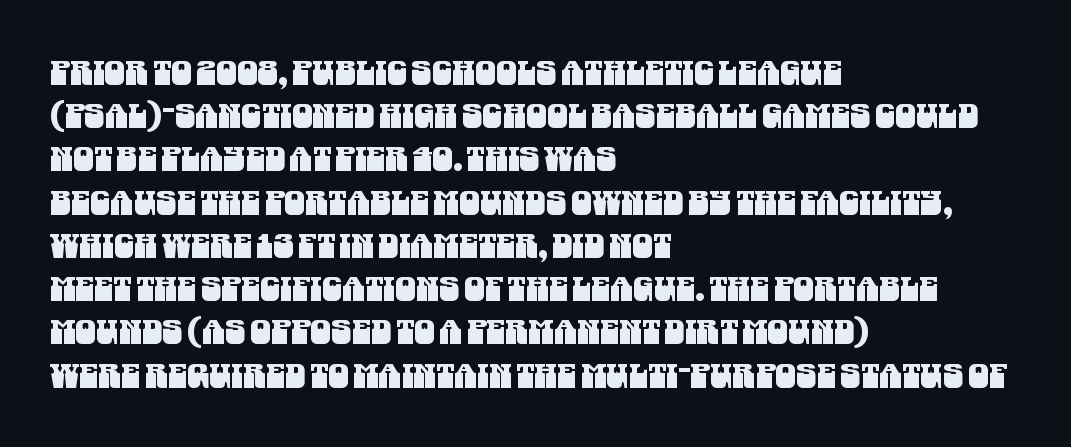
In CSS terms this would be text-align: left. Looks like regular typesetting: each glyph gets only the width it needs. Tracking value appears to be zero — textbook default spacing. A typesetter would call this leading conventional body-copy spacing. The rendering shows plain stroke endings on the letterforms — a sans-serif design.
